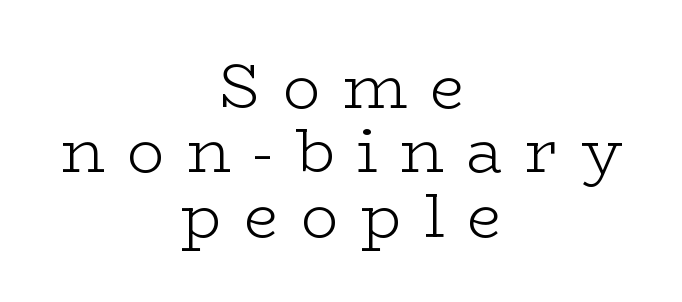
Glance below the letters and you will spot only blank space. Characters remain perfectly vertical along every line. Check where the strokes stop: tiny serifs finish them off. The letters look calm and open, with moderate or lighter stems.
